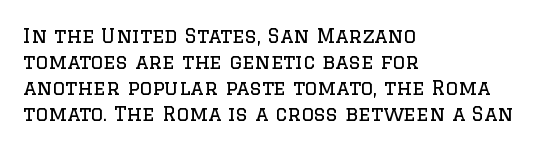
Where is the straight margin? On the left. This sample keeps an unexceptional amount of space between lines. The typesetting does not lean heavy: it is not bold. The gaps between neighbouring characters are ordinary and unremarkable. A clean baseline with only descenders dipping below it.
